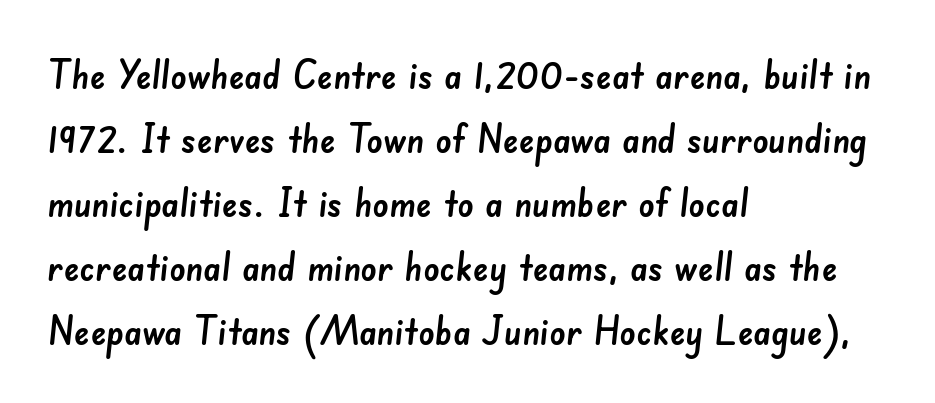
This is sans-serif lettering, the kind often seen on screens and signage. Line starts are locked; line ends wander. Summary of vertical rhythm: regular, with standard interline spacing. Compared with typical body copy, the letter spacing here is the same. The face used here is proportionally spaced, like ordinary book or web type. Plain, unruled lines of type.
